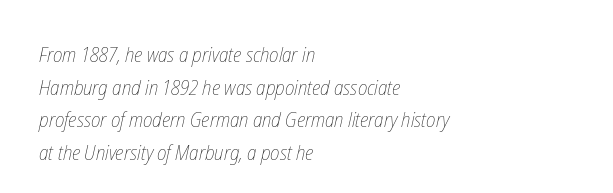
Q: Is the text bold? A: No.
Q: Is the text underlined? A: No.
Q: How is the paragraph aligned? A: Left-aligned.
Q: Is the spacing between letters normal or unusually wide? A: Normal.
Q: Is the spacing between lines tight, normal or loose? A: Normal.
